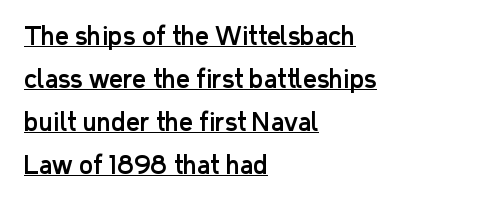
{"italic": "no", "underline": "yes", "align": "left", "line_spacing_ratio": 1.79, "letter_spacing": "normal", "letter_spacing_em": 0.0, "glyph_px": 24}
